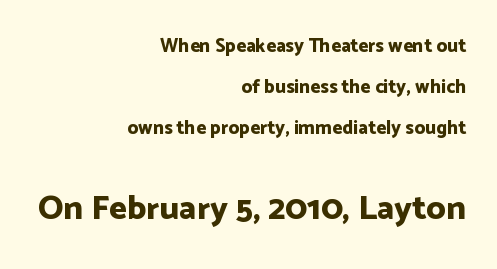
These lines carry a lot of weight — the face is fully bold. This sample trades compactness for vertical openness between lines. Here the second block reads like a headline and the first like body copy. Font category for this specimen: sans-serif. The foot of each line stays bare and open.
